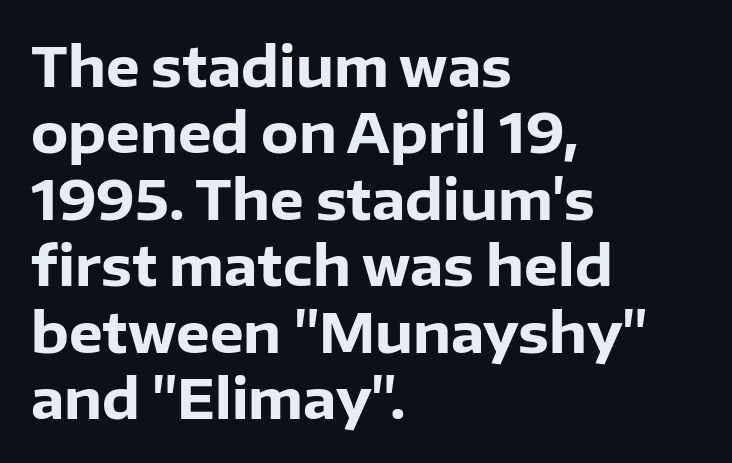
Q: Is the text bold? A: Yes.
Q: Is the text italic (slanted)? A: No, it is upright.
Q: Is the typeface a serif or a sans-serif typeface? A: Sans-serif.
Q: Is the text underlined? A: No.
Q: How is the paragraph aligned? A: Left-aligned.
Q: Is the spacing between letters normal or unusually wide? A: Normal.
Q: Width (condensed, normal, or wide)? A: Normal.
Q: Stroke contrast? A: Low.
Q: x-height? A: Medium.
Q: Monospaced? A: No.
